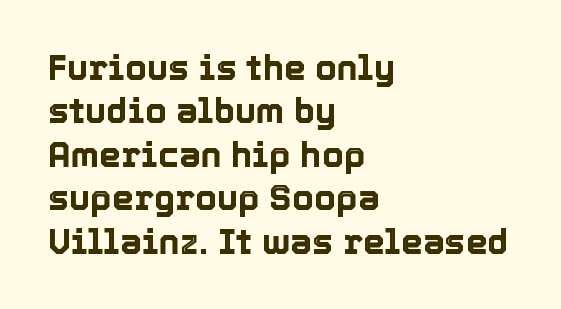
The image shows 35 px text type, upright; set left-aligned, line spacing 1.24x, normal letter spacing, not underlined; a medium x-height.
